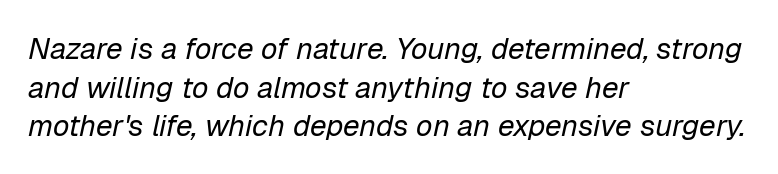
{"italic": "yes", "lean": "right", "slant_degrees": 12, "bold": "no", "weight": "regular", "width": "normal", "stroke_contrast": "low", "x_height": "medium", "monospaced": "no", "underline": "no", "align": "left", "line_spacing": "normal", "line_spacing_ratio": 1.29, "letter_spacing": "normal", "letter_spacing_em": 0.0, "glyph_px": 30}
